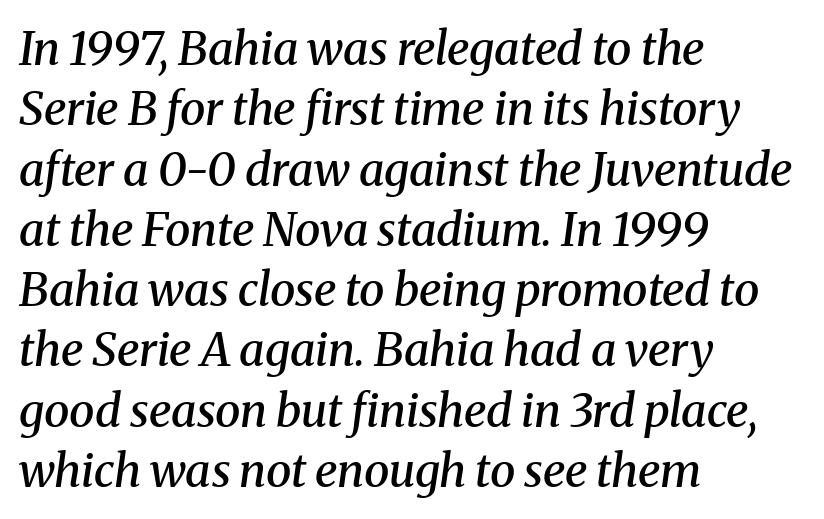
{"serif": "yes", "italic": "yes", "lean": "right", "slant_degrees": 8, "bold": "semi", "weight": "semibold", "width": "normal", "stroke_contrast": "medium", "x_height": "medium", "monospaced": "no", "underline": "no", "align": "left", "line_spacing": "normal", "line_spacing_ratio": 1.31, "letter_spacing": "normal", "letter_spacing_em": 0.0, "glyph_px": 46}
